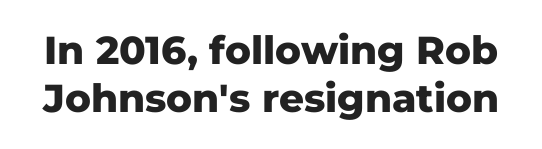
The image shows 39 px heavy sans-serif type, upright; set line spacing 1.24x, normal letter spacing, not underlined; low stroke contrast and a medium x-height.
